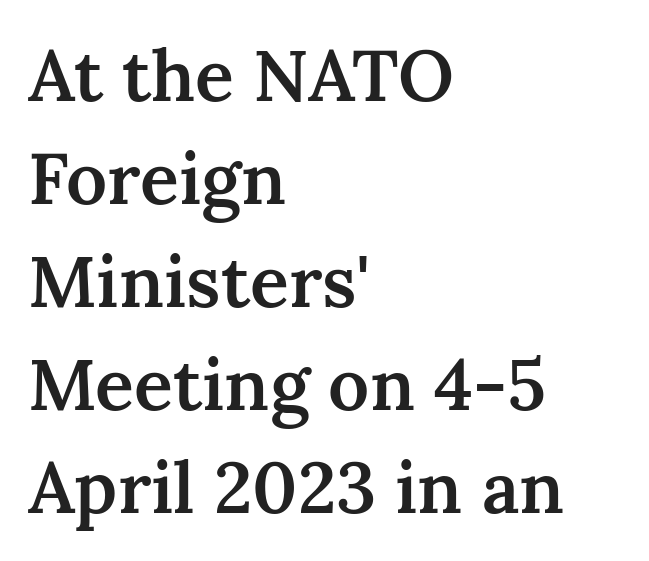
Q: Is the text bold? A: Semi-bold.
Q: Is the text italic (slanted)? A: No, it is upright.
Q: Is the typeface a serif or a sans-serif typeface? A: Serif.
Q: Is the text underlined? A: No.
Q: How is the paragraph aligned? A: Left-aligned.
Q: Is the spacing between letters normal or unusually wide? A: Normal.
Q: Is the spacing between lines tight, normal or loose? A: Normal.
Q: Width (condensed, normal, or wide)? A: Normal.
Q: Stroke contrast? A: Medium.
Q: x-height? A: Medium.
Q: Monospaced? A: No.
